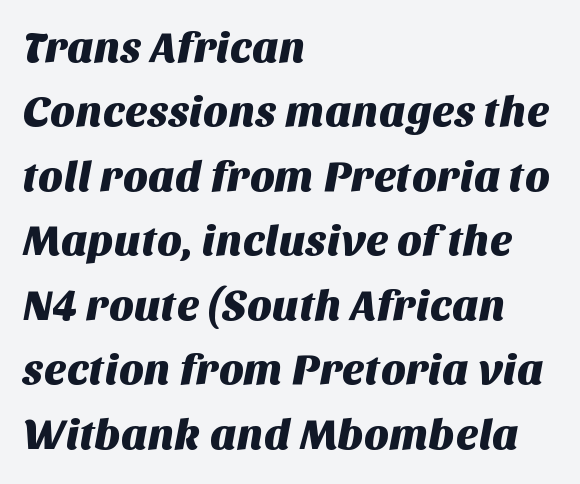
Q: Is the typeface a serif or a sans-serif typeface? A: Sans-serif.
Q: Is the text underlined? A: No.
Q: How is the paragraph aligned? A: Left-aligned.
Q: Is the spacing between letters normal or unusually wide? A: Normal.
Q: Is the spacing between lines tight, normal or loose? A: Normal.
Q: Width (condensed, normal, or wide)? A: Normal.
Q: Stroke contrast? A: Medium.
Q: x-height? A: Large.
Q: Monospaced? A: No.
